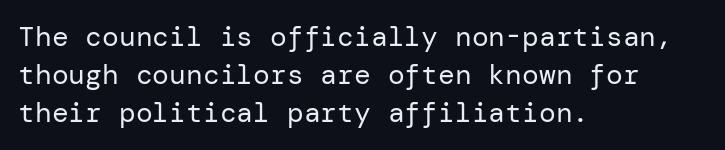
Q: Is the text bold? A: No.
Q: Is the text italic (slanted)? A: No, it is upright.
Q: Is the typeface a serif or a sans-serif typeface? A: Sans-serif.
Q: Is the text underlined? A: No.
Q: How is the paragraph aligned? A: Left-aligned.
Q: Is the spacing between letters normal or unusually wide? A: Normal.
Q: Is the spacing between lines tight, normal or loose? A: Normal.
Q: Width (condensed, normal, or wide)? A: Normal.
Q: Stroke contrast? A: Low.
Q: x-height? A: Medium.
